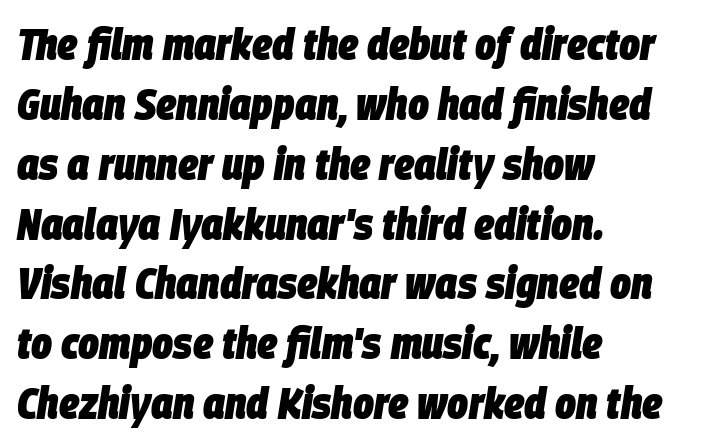
The glyphs are unaccompanied by any horizontal stroke below them. The lines sit at an ordinary, default distance from one another. Compared with a centered layout, this one pins lines to the left instead. Spacing verdict: proportional, widths tailored to each character. These lines keep a tight, regular rhythm from letter to letter. The glyphs have the mass of a bold cut.
